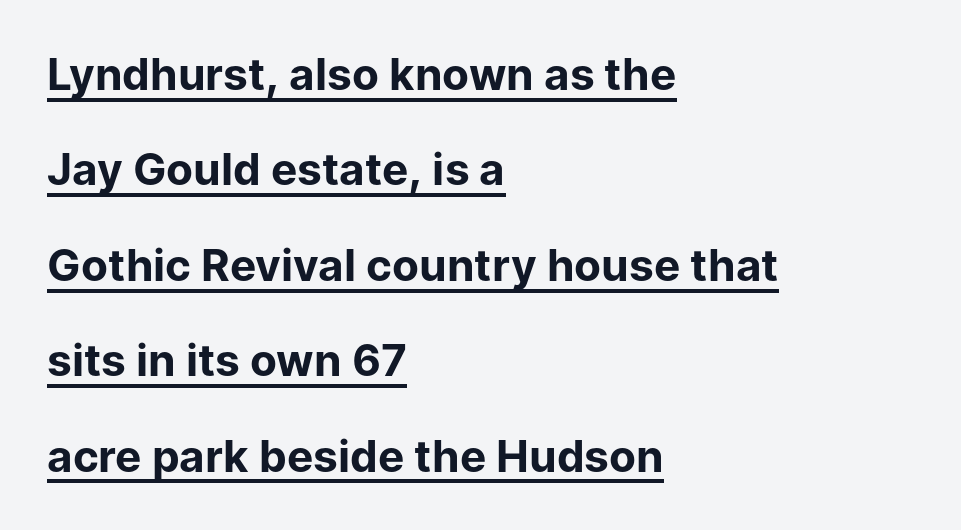
A full-strength bold gives these letters their thick strokes. Students, observe the line beneath the letters — that is underlining. Alignment: flush left. Tracking here is standard; glyphs follow each other at the usual distance. Italic: no, the glyphs are upright roman.
